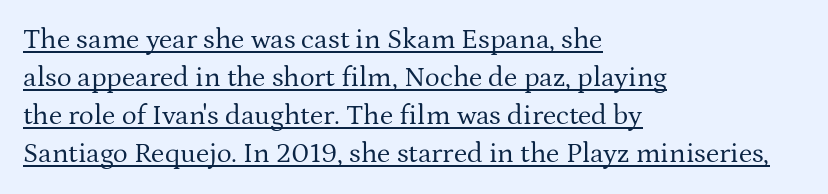
Q: Is the text bold? A: No.
Q: Is the text italic (slanted)? A: No, it is upright.
Q: Is the typeface a serif or a sans-serif typeface? A: Serif.
Q: Is the text underlined? A: Yes.
Q: How is the paragraph aligned? A: Left-aligned.
Q: Is the spacing between letters normal or unusually wide? A: Normal.
Q: Is the spacing between lines tight, normal or loose? A: Normal.
Q: Width (condensed, normal, or wide)? A: Normal.
Q: Stroke contrast? A: Medium.
Q: x-height? A: Medium.
Q: Monospaced? A: No.
